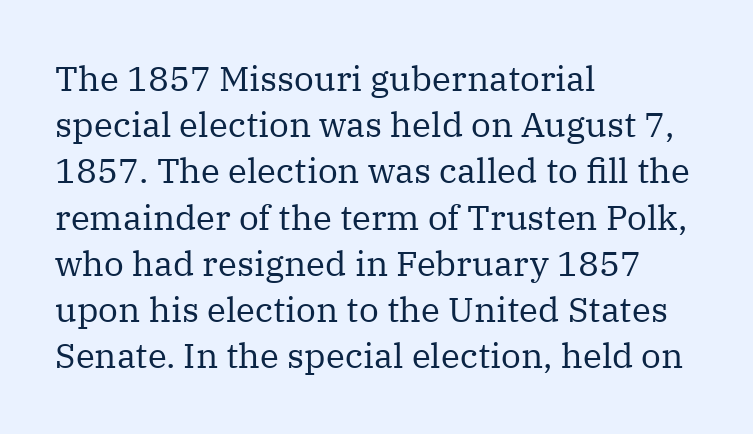
The image shows 35 px regular-weight serif type, upright; set left-aligned, normal line spacing (1.32x), normal letter spacing, not underlined; medium stroke contrast and a medium x-height.
